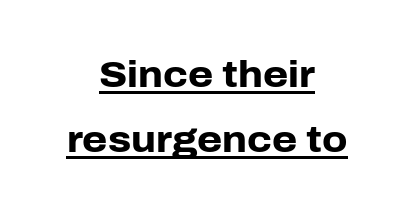
The typesetter has applied underlining to the passage shown. The gaps between neighbouring characters are ordinary and unremarkable. Each letter keeps its own natural width here, so spacing adapts to shape. The strokes are fattened all the way to bold. This is the regular roman posture of the typeface.
